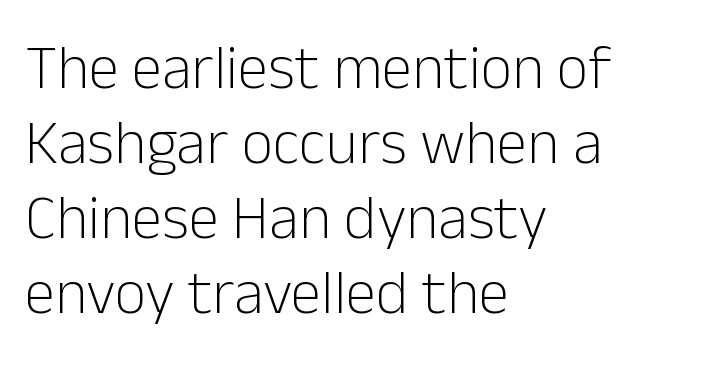
{"serif": "no", "italic": "no", "bold": "no", "weight": "light", "width": "normal", "stroke_contrast": "low", "x_height": "medium", "monospaced": "no", "underline": "no", "align": "left", "line_spacing_ratio": 1.21, "letter_spacing": "normal", "letter_spacing_em": 0.0, "glyph_px": 62}
